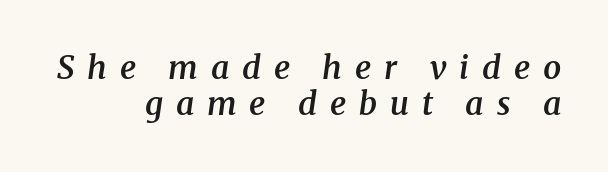
The type is letterspaced generously, with wide tracking. Line ends are locked; line starts wander. These lines are rendered in a variable-pitch font. The strip under each line holds only bare page. Look at the bottom of the vertical strokes: they flare into serifs here. Every letter is mildly thick-stroked: semibold rather than bold.
